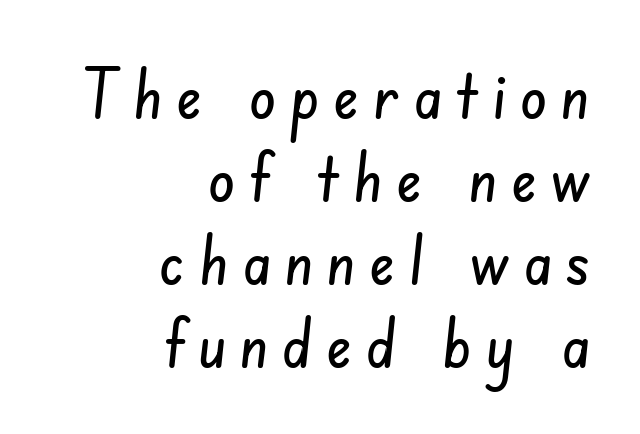
Q: Is the typeface a serif or a sans-serif typeface? A: Sans-serif.
Q: Is the text underlined? A: No.
Q: How is the paragraph aligned? A: Right-aligned.
Q: Is the spacing between letters normal or unusually wide? A: Unusually wide.
Q: Width (condensed, normal, or wide)? A: Condensed.
Q: Stroke contrast? A: Low.
Q: x-height? A: Small.
Q: Monospaced? A: No.
